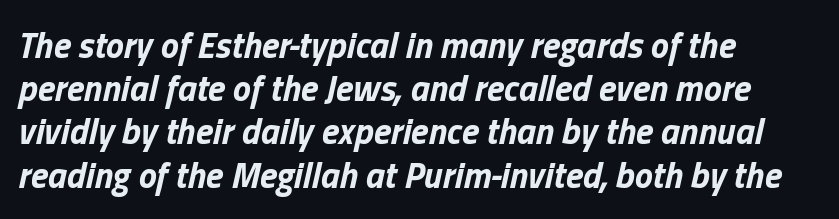
{"italic": "yes", "lean": "right", "slant_degrees": 13, "bold": "yes", "weight": "bold", "width": "normal", "stroke_contrast": "low", "x_height": "medium", "monospaced": "no", "underline": "no", "align": "left", "line_spacing_ratio": 1.2, "letter_spacing": "normal", "letter_spacing_em": 0.0, "glyph_px": 36}
